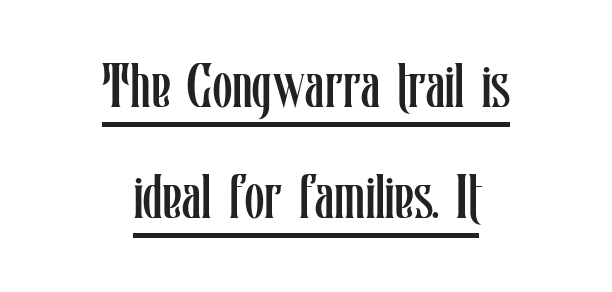
The letterforms sit at book weight or below. Visually the block forms a symmetrical silhouette, jagged on both flanks. The tracking reads as untouched default to a designer's eye. Like a heading marked for emphasis, these lines bear an underscore. When letters stand straight like this, we call the style roman or upright.
